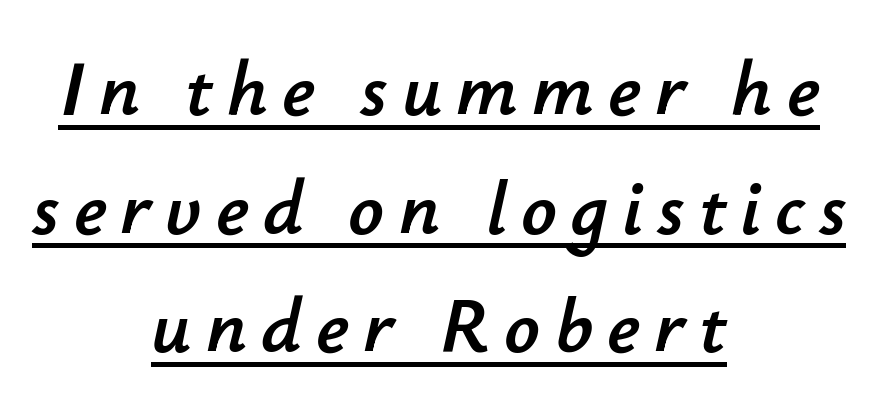
The image shows 78 px text type, italic (leaning right); set centered, normal line spacing (1.52x), underlined; low stroke contrast and a small x-height.
